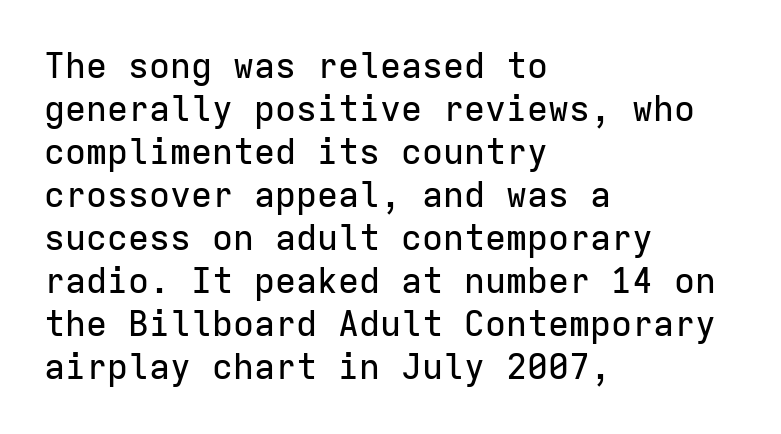
Q: Is the text italic (slanted)? A: No, it is upright.
Q: Is the typeface a serif or a sans-serif typeface? A: Sans-serif.
Q: Is the text underlined? A: No.
Q: How is the paragraph aligned? A: Left-aligned.
Q: Is the spacing between letters normal or unusually wide? A: Normal.
Q: Width (condensed, normal, or wide)? A: Normal.
Q: Stroke contrast? A: Low.
Q: x-height? A: Medium.
Q: Monospaced? A: Yes.
